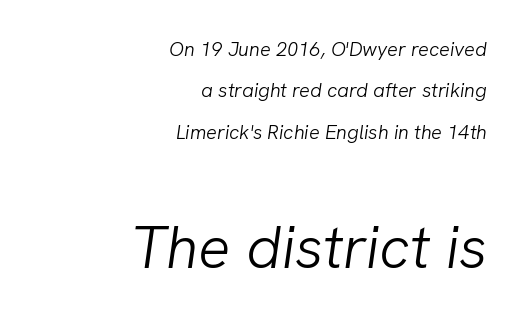
Q: Is the text bold? A: No.
Q: Is the text italic (slanted)? A: Yes, it leans right by about 8 degrees.
Q: Is the text underlined? A: No.
Q: How is the paragraph aligned? A: Right-aligned.
Q: Is the spacing between letters normal or unusually wide? A: Normal.
Q: Is the spacing between lines tight, normal or loose? A: Loose.
Q: Which block of text is set in a larger size, the first (top) or the second (bottom)? A: The second (bottom) one.
Q: Width (condensed, normal, or wide)? A: Normal.
Q: Stroke contrast? A: Low.
Q: x-height? A: Medium.
Q: Monospaced? A: No.
